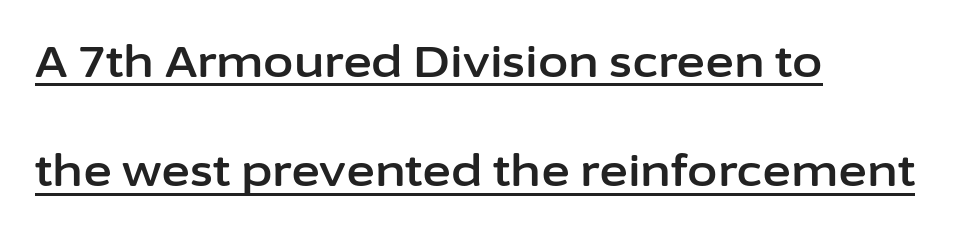
Q: Is the text italic (slanted)? A: No, it is upright.
Q: Is the typeface a serif or a sans-serif typeface? A: Sans-serif.
Q: Is the text underlined? A: Yes.
Q: How is the paragraph aligned? A: Left-aligned.
Q: Is the spacing between letters normal or unusually wide? A: Normal.
Q: Is the spacing between lines tight, normal or loose? A: Loose.
Q: Width (condensed, normal, or wide)? A: Normal.
Q: Stroke contrast? A: Low.
Q: x-height? A: Medium.
Q: Monospaced? A: No.
